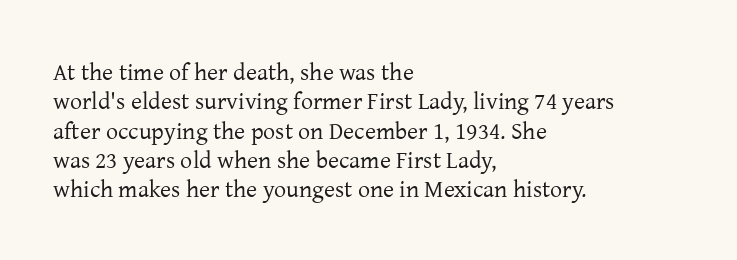
Q: Is the text bold? A: No.
Q: Is the text italic (slanted)? A: No, it is upright.
Q: Is the text underlined? A: No.
Q: How is the paragraph aligned? A: Left-aligned.
Q: Is the spacing between letters normal or unusually wide? A: Normal.
